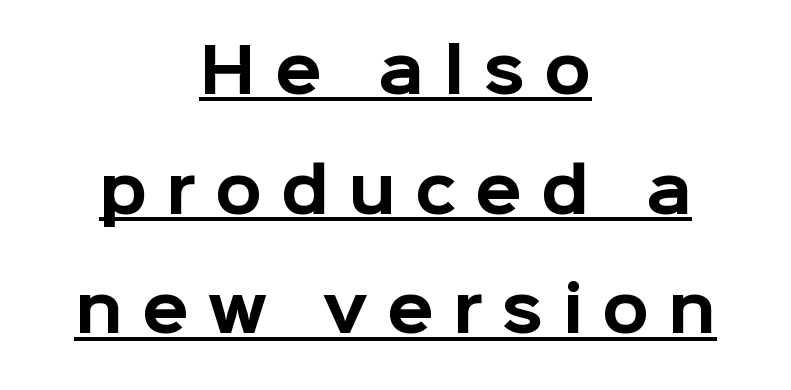
The letters advance in unequal steps, a hallmark of proportional type. These lines have a slow, spaced-out rhythm from letter to letter. The rendering shows plain stroke endings on the letterforms — a sans-serif design. The rendering uses a bold face; every stroke is thick and dark. Like a heading marked for emphasis, these lines bear an underscore.
